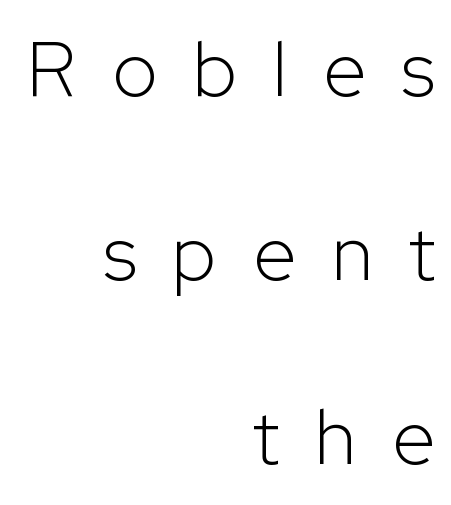
You could not count columns in this text — the font is proportionally spaced. The leading is generous, giving the passage an open texture. Font category for this specimen: sans-serif. Each line ends at the same right margin while the left side varies. The space directly below the letters is spotless. No extra ink here — the face is not bold.
